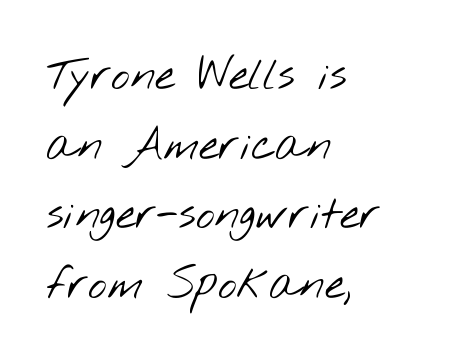
Think standard paragraph weight, or any step lighter than that. A bare baseline throughout the passage. The block of text has a typical density, with ordinary space between rows. Each word holds together tightly as a unit, with standard inter-letter gaps.
